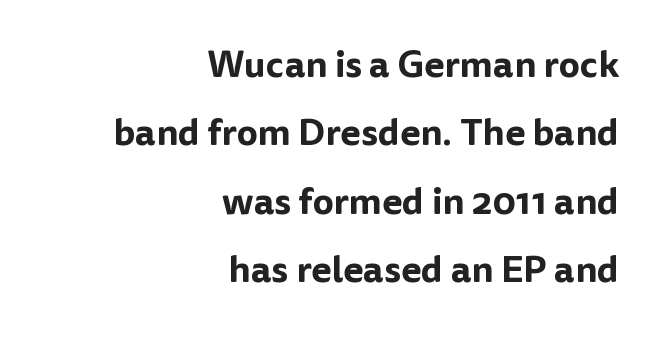
Q: Is the text italic (slanted)? A: No, it is upright.
Q: Is the typeface a serif or a sans-serif typeface? A: Sans-serif.
Q: Is the text underlined? A: No.
Q: How is the paragraph aligned? A: Right-aligned.
Q: Is the spacing between letters normal or unusually wide? A: Normal.
Q: Width (condensed, normal, or wide)? A: Normal.
Q: Stroke contrast? A: Low.
Q: x-height? A: Medium.
Q: Monospaced? A: No.
